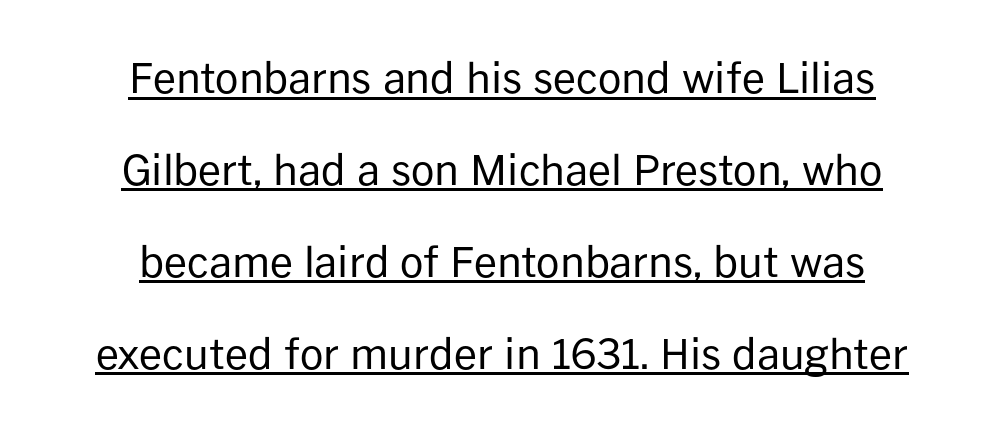
{"serif": "no", "italic": "no", "bold": "no", "weight": "regular", "width": "normal", "stroke_contrast": "low", "x_height": "medium", "monospaced": "no", "underline": "yes", "align": "center", "line_spacing": "loose", "line_spacing_ratio": 2.24, "letter_spacing": "normal", "letter_spacing_em": 0.0, "glyph_px": 41}
